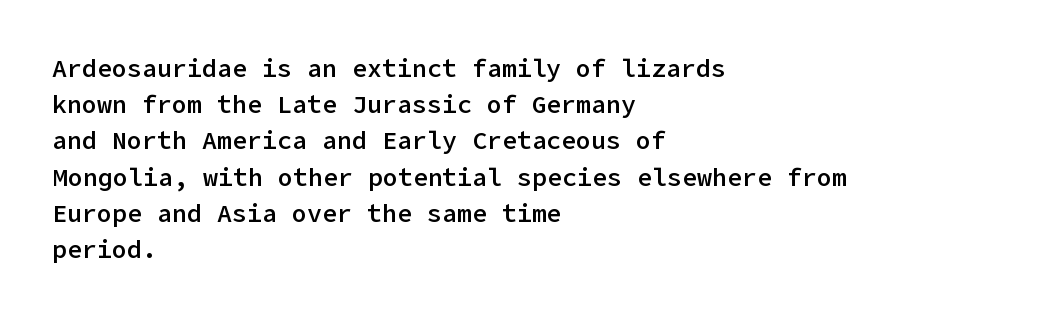
Caption: semibold face, moderately heavy strokes. Type without underlining. Quick note: interline space is typical. Vertical strokes here are truly vertical. Caption: multi-line text, flush left, ragged right.
